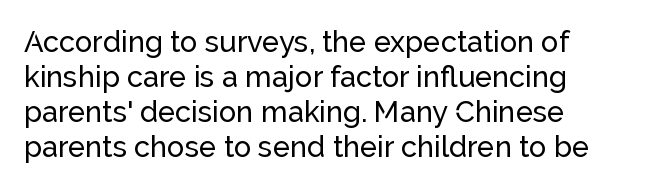
Notice how the stems are strictly vertical — no italics here. Character widths vary here, with narrow letters taking less room than wide ones. Letterform terminals end flat and unadorned throughout the passage. Observe the ordinary spacing: letters are neighbours, not strangers.
